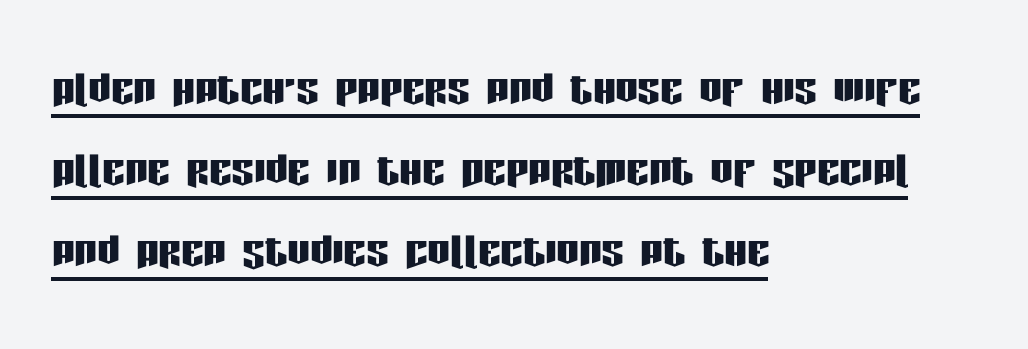
{"serif": "no", "italic": "no", "width": "condensed", "stroke_contrast": "low", "x_height": "large", "monospaced": "no", "underline": "yes", "align": "left", "line_spacing": "normal", "line_spacing_ratio": 1.45, "letter_spacing": "normal", "letter_spacing_em": 0.0, "glyph_px": 56}
